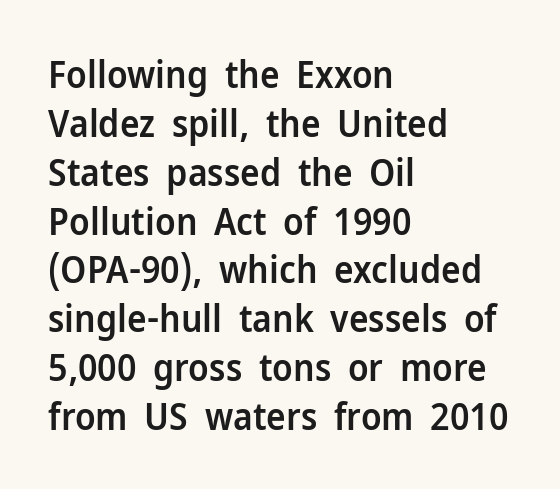
The image shows 37 px semibold sans-serif type, upright; set left-aligned, normal line spacing (1.32x), normal letter spacing, not underlined; low stroke contrast and a medium x-height.
